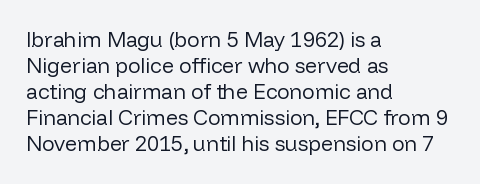
The image shows 21 px text type, upright; set left-aligned, line spacing 1.24x, normal letter spacing, not underlined.
